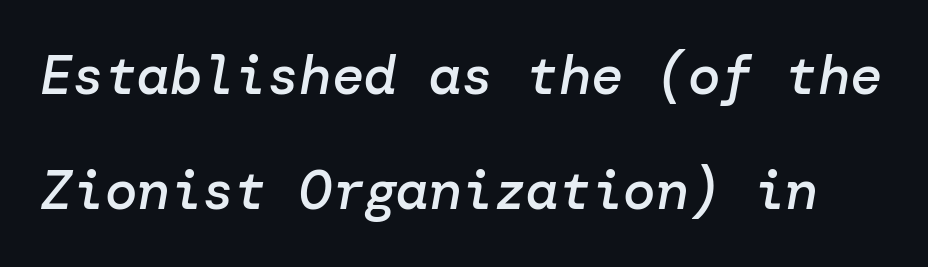
The image shows 54 px semibold type, italic (leaning right); set loose line spacing (2.13x), normal letter spacing, not underlined; low stroke contrast and a medium x-height.
